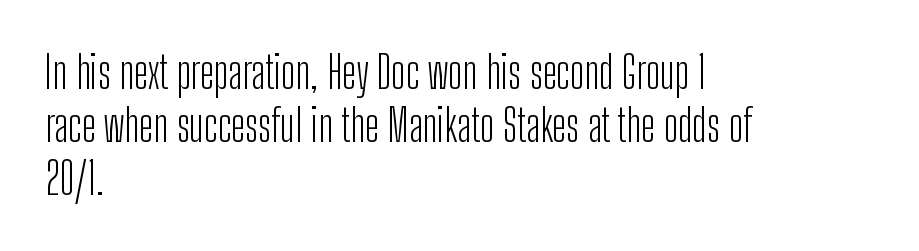
{"serif": "no", "italic": "no", "bold": "no", "weight": "light", "width": "condensed", "stroke_contrast": "low", "x_height": "medium", "monospaced": "no", "underline": "no", "align": "left", "line_spacing_ratio": 1.21, "letter_spacing": "normal", "letter_spacing_em": 0.0, "glyph_px": 44}
